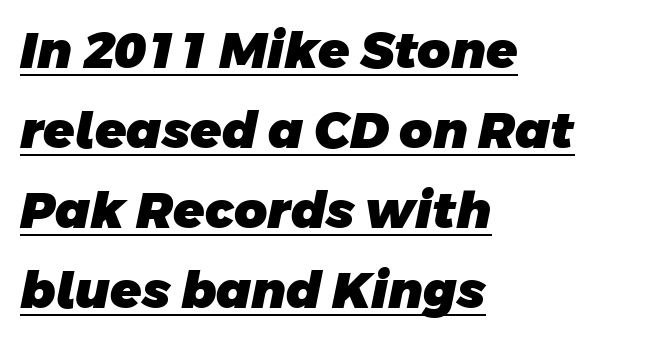
Q: Is the text bold? A: Yes.
Q: Is the typeface a serif or a sans-serif typeface? A: Sans-serif.
Q: Is the text underlined? A: Yes.
Q: How is the paragraph aligned? A: Left-aligned.
Q: Is the spacing between letters normal or unusually wide? A: Normal.
Q: Is the spacing between lines tight, normal or loose? A: Normal.
Q: Width (condensed, normal, or wide)? A: Normal.
Q: Stroke contrast? A: Low.
Q: x-height? A: Large.
Q: Monospaced? A: No.
